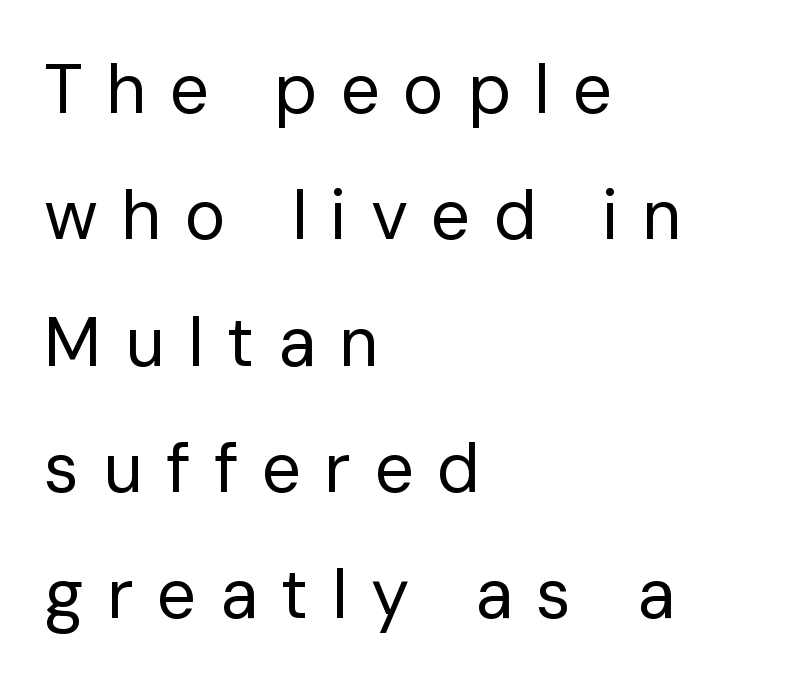
The glyphs are unaccompanied by any horizontal stroke below them. Caption: multi-line text, flush left, ragged right. Spacing between characters has been opened up far beyond the box default. Is there any slant? The stems are plumb. Serifs: no, the terminals of the letterforms are clean. Is the type heavy? It reads as light-to-regular instead.
